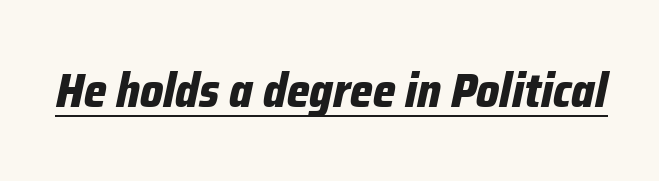
{"italic": "yes", "lean": "right", "slant_degrees": 12, "bold": "yes", "weight": "bold", "width": "condensed", "stroke_contrast": "low", "x_height": "medium", "monospaced": "no", "underline": "yes", "letter_spacing": "normal", "letter_spacing_em": 0.0, "glyph_px": 48}
